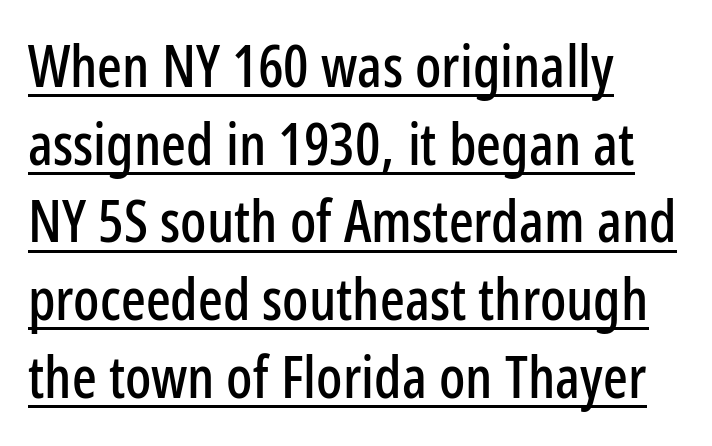
The image shows 58 px condensed sans-serif type, upright; set left-aligned, normal line spacing (1.34x), normal letter spacing, underlined; low stroke contrast and a medium x-height.
